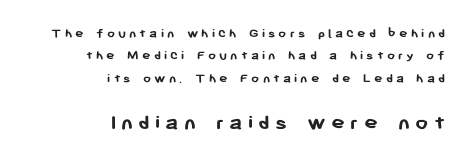
The image shows 23 px bold type, upright; set right-aligned, normal line spacing (1.59x), unusually wide letter spacing (+0.22 em), not underlined; the second (bottom) block is 1.64x larger.
